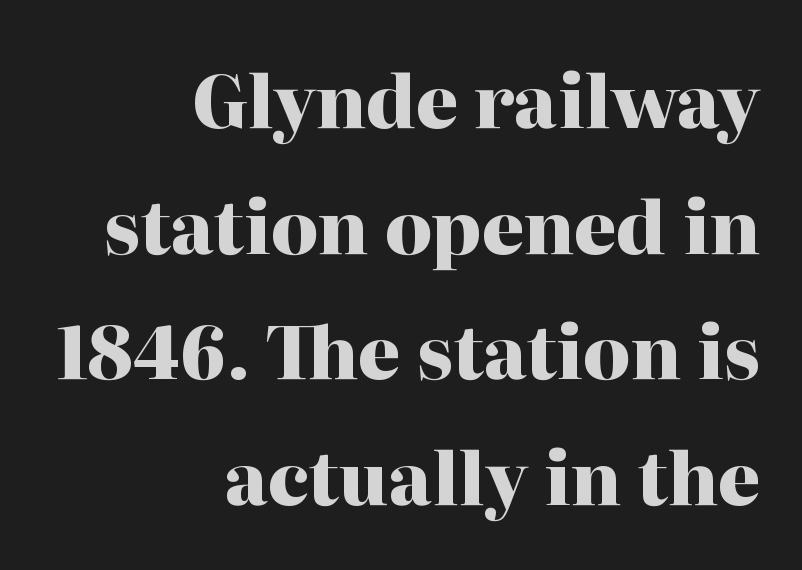
Serifs: yes, visible at the terminals of the letterforms. The face used here is proportionally spaced, like ordinary book or web type. Descenders hang freely into open space. The letters sit at their default tracking, neither squeezed nor spread.
